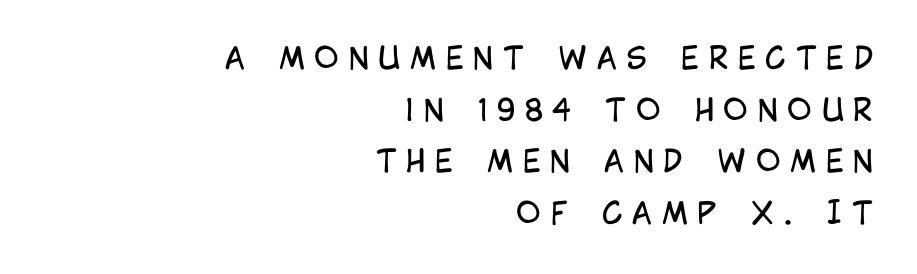
The letters advance in unequal steps, a hallmark of proportional type. Glance below the letters and you will spot only blank space. Teacher's note: observe the even right margin — that is flush-right alignment. Characters remain perfectly vertical along every line. The rendering inserts visible extra space after every character. Is the stroke heavy? The answer is a plain regular-or-lighter.
